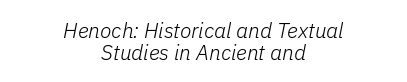
The image shows 21 px text type, italic (leaning right); set centered, tight line spacing (1.03x), normal letter spacing, not underlined.
